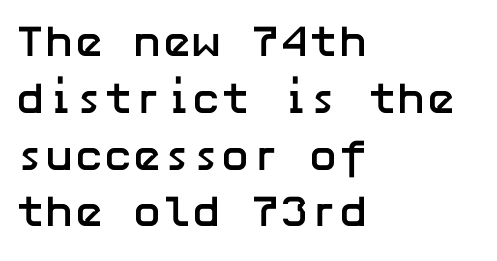
Q: Is the text bold? A: Yes.
Q: Is the text italic (slanted)? A: No, it is upright.
Q: Is the typeface a serif or a sans-serif typeface? A: Sans-serif.
Q: Is the text underlined? A: No.
Q: How is the paragraph aligned? A: Left-aligned.
Q: Is the spacing between letters normal or unusually wide? A: Normal.
Q: Is the spacing between lines tight, normal or loose? A: Normal.
Q: Width (condensed, normal, or wide)? A: Normal.
Q: Stroke contrast? A: Low.
Q: x-height? A: Medium.
